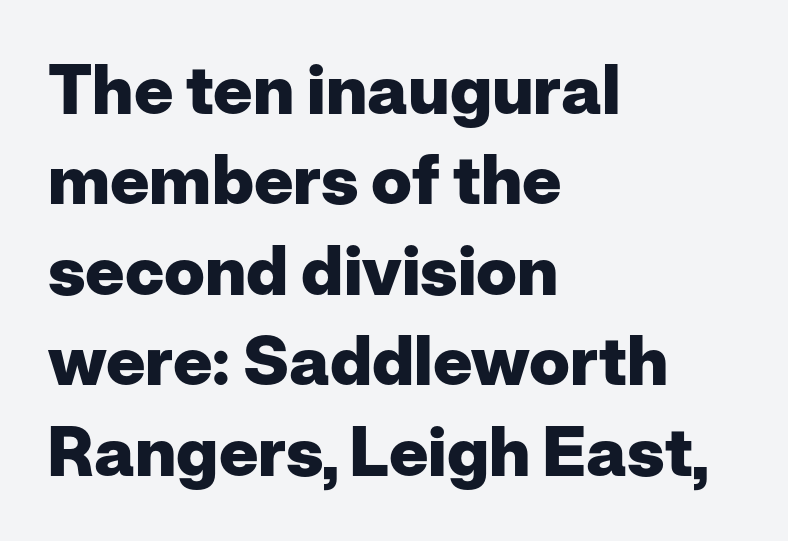
The image shows 68 px heavy sans-serif type, upright; set left-aligned, normal line spacing (1.33x), normal letter spacing, not underlined; low stroke contrast and a medium x-height.
